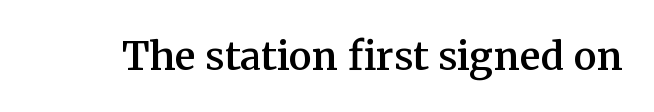
Q: Is the text bold? A: Semi-bold.
Q: Is the text italic (slanted)? A: No, it is upright.
Q: Is the typeface a serif or a sans-serif typeface? A: Serif.
Q: Is the text underlined? A: No.
Q: Is the spacing between letters normal or unusually wide? A: Normal.
Q: Width (condensed, normal, or wide)? A: Normal.
Q: Stroke contrast? A: Medium.
Q: x-height? A: Medium.
Q: Monospaced? A: No.
